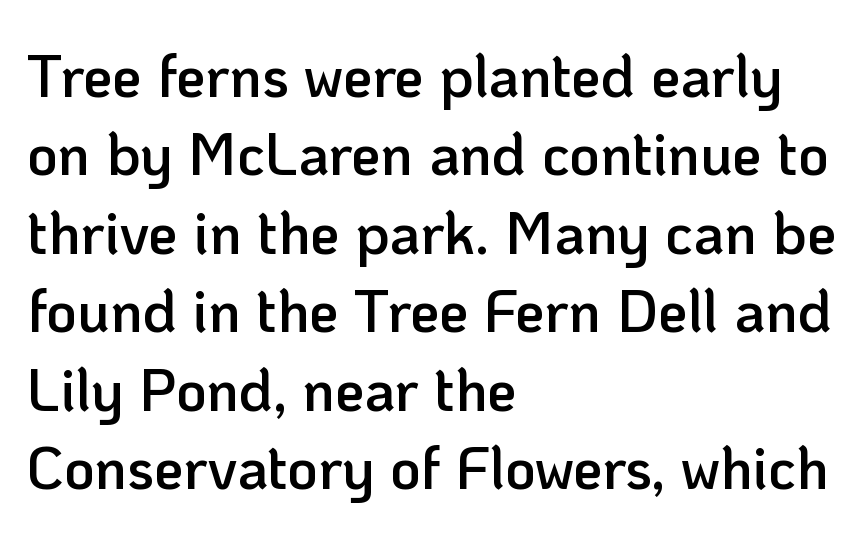
Q: Is the text bold? A: Semi-bold.
Q: Is the text italic (slanted)? A: No, it is upright.
Q: Is the typeface a serif or a sans-serif typeface? A: Sans-serif.
Q: Is the text underlined? A: No.
Q: How is the paragraph aligned? A: Left-aligned.
Q: Is the spacing between letters normal or unusually wide? A: Normal.
Q: Is the spacing between lines tight, normal or loose? A: Normal.
Q: Width (condensed, normal, or wide)? A: Normal.
Q: Stroke contrast? A: Low.
Q: x-height? A: Medium.
Q: Monospaced? A: No.
